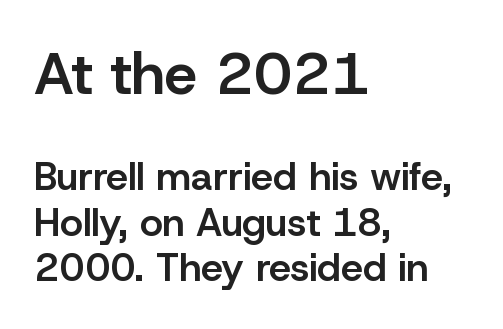
The image shows 59 px semibold sans-serif type, upright; set left-aligned, line spacing 1.17x, normal letter spacing, not underlined; the first (top) block is 1.51x larger; low stroke contrast and a medium x-height.
